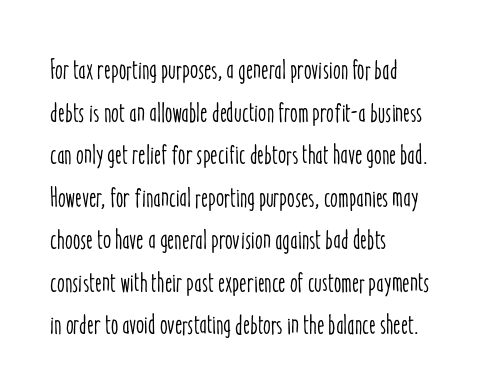
Letter spacing: default. The specimen reads as upright at a glance. These lines are rendered in a variable-pitch font. Each new line begins a customary step beneath the previous one. Nobody drew a line under any word here. Each line starts at the same left margin while the right side varies.
